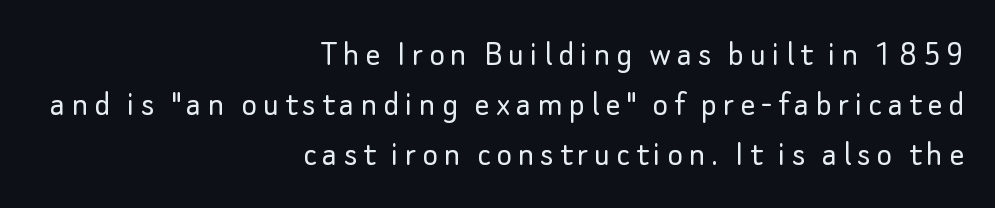
Q: Is the text bold? A: No.
Q: Is the text italic (slanted)? A: No, it is upright.
Q: Is the typeface a serif or a sans-serif typeface? A: Sans-serif.
Q: Is the text underlined? A: No.
Q: How is the paragraph aligned? A: Right-aligned.
Q: Is the spacing between lines tight, normal or loose? A: Normal.
Q: Width (condensed, normal, or wide)? A: Normal.
Q: Stroke contrast? A: Low.
Q: x-height? A: Small.
Q: Monospaced? A: No.
